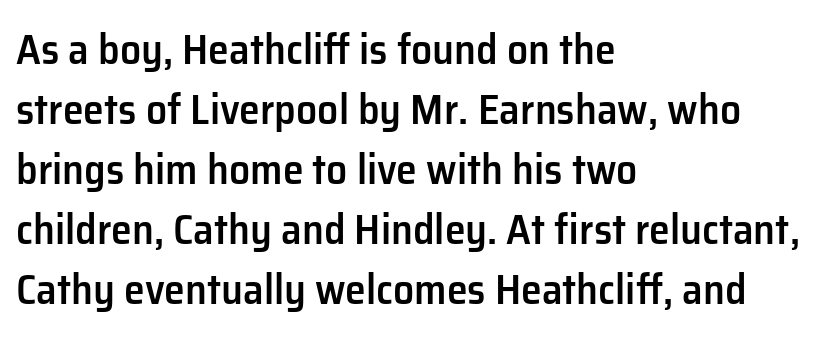
Typesetter's note: demi weight, one step under bold. Here the designer chose a conventional face with non-uniform glyph widths. The ragged edge is on the right, which tells us the setting is flush left. The words here are not underlined. When letters stand straight like this, we call the style roman or upright. Interline gaps are of average width in this sample.
